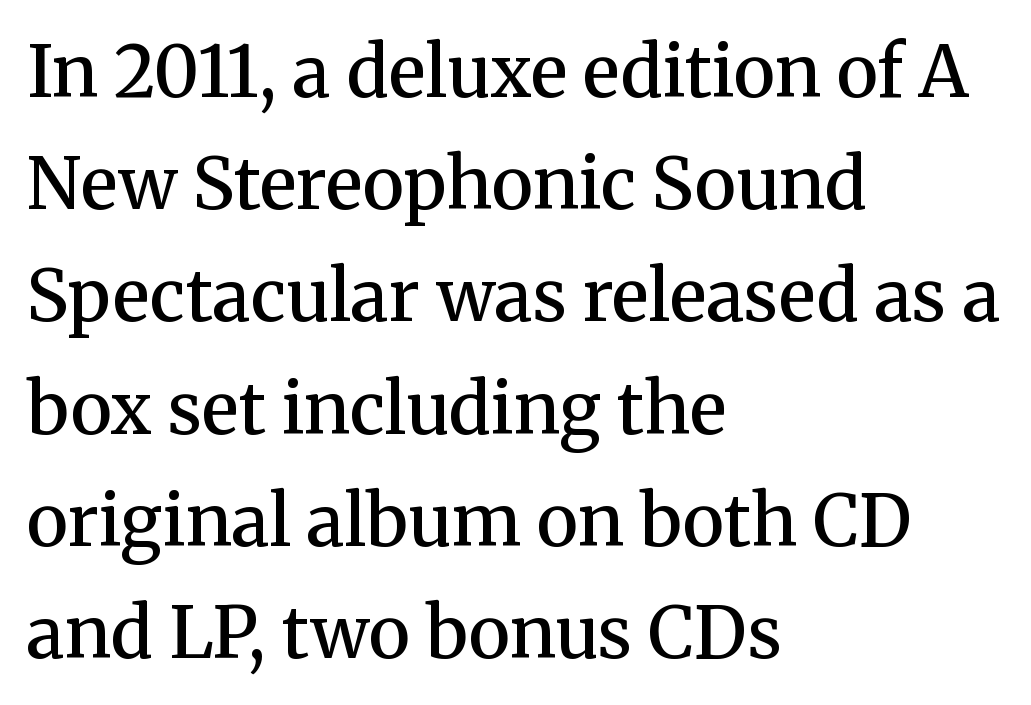
The characters display serif detailing at their extremities. Decoration check: the copy has no underline. This rendering uses left alignment, leaving the right contour irregular. The gaps between neighbouring characters are ordinary and unremarkable. No italicization has been applied; the sample stays upright. The characters look somewhat weighty, a semibold short of true bold.
